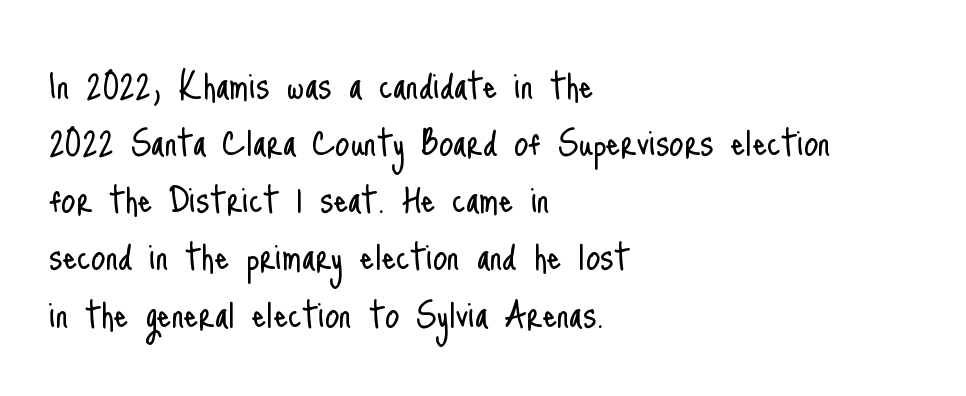
{"serif": "no", "italic": "no", "bold": "no", "weight": "light", "width": "condensed", "stroke_contrast": "low", "x_height": "small", "monospaced": "no", "underline": "no", "align": "left", "line_spacing": "normal", "line_spacing_ratio": 1.27, "letter_spacing": "normal", "letter_spacing_em": 0.0, "glyph_px": 45}
